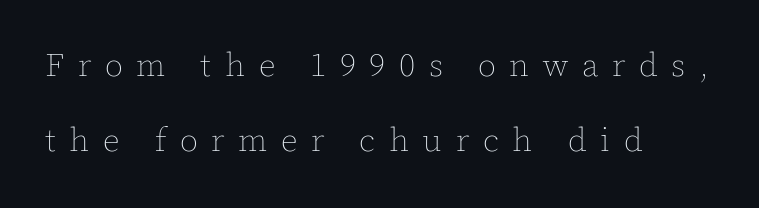
Rows of type keep a wide berth in the vertical direction. Weight: not bold — regular or lighter. The horizontal fit of the characters is loose and conspicuously gappy. The specimen reads as upright at a glance. A typesetter would call this proportional, since set widths differ per character. The compositor pushed each line to the left boundary.
